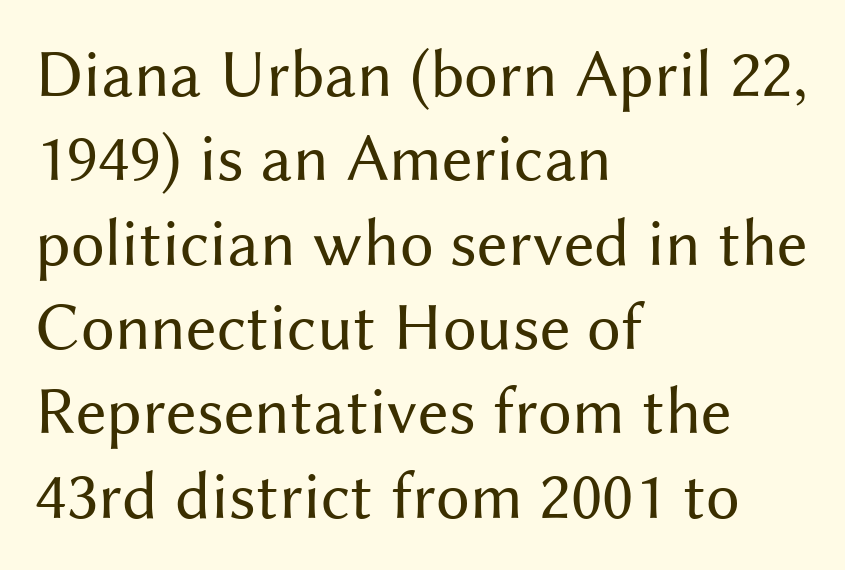
The image shows 68 px regular-weight sans-serif type, upright; set left-aligned, line spacing 1.24x, normal letter spacing, not underlined; medium stroke contrast and a medium x-height.
